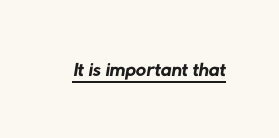
The weight would be labelled regular, book, light, or lighter still. Here the designer chose a conventional face with non-uniform glyph widths. The words here are underlined. Caption: standard tracking, unaltered. You can tell from the bare stems that sans-serif type was used.
